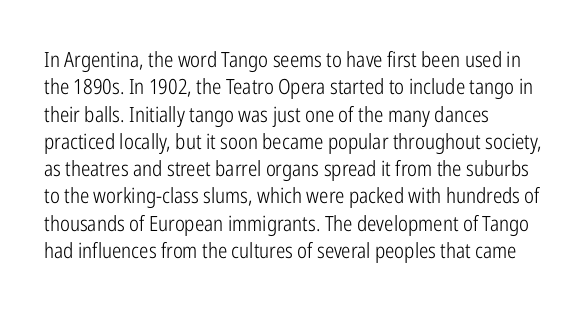
{"italic": "no", "bold": "no", "underline": "no", "align": "left", "line_spacing": "normal", "line_spacing_ratio": 1.3, "letter_spacing": "normal", "letter_spacing_em": 0.0, "glyph_px": 21}
